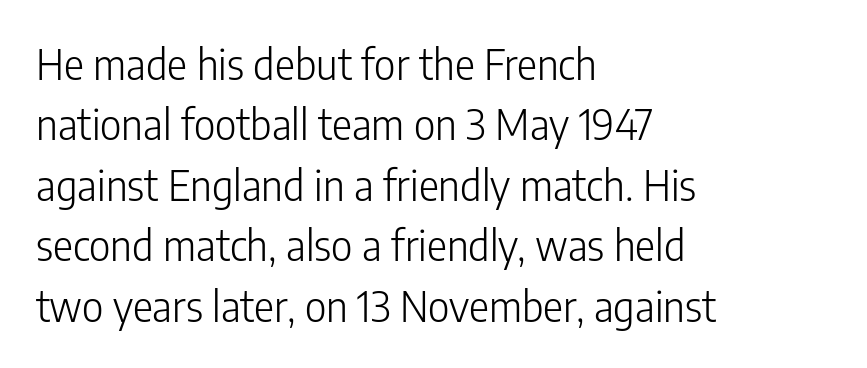
Q: Is the text bold? A: No.
Q: Is the text italic (slanted)? A: No, it is upright.
Q: Is the typeface a serif or a sans-serif typeface? A: Sans-serif.
Q: Is the text underlined? A: No.
Q: How is the paragraph aligned? A: Left-aligned.
Q: Is the spacing between letters normal or unusually wide? A: Normal.
Q: Is the spacing between lines tight, normal or loose? A: Normal.
Q: Width (condensed, normal, or wide)? A: Condensed.
Q: Stroke contrast? A: Low.
Q: x-height? A: Medium.
Q: Monospaced? A: No.
